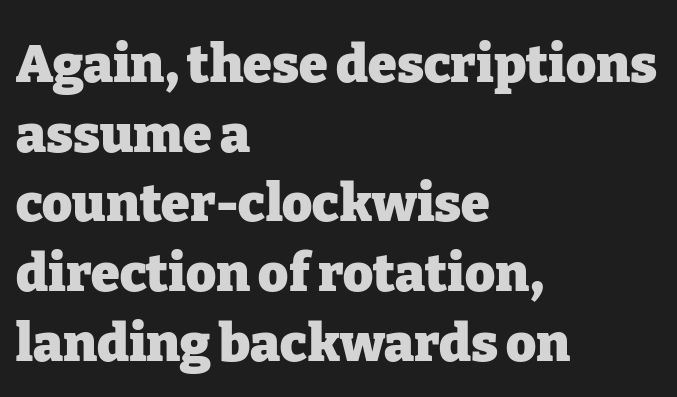
The image shows 52 px heavy serif type, upright; set left-aligned, normal line spacing (1.34x), normal letter spacing, not underlined; low stroke contrast and a medium x-height.
